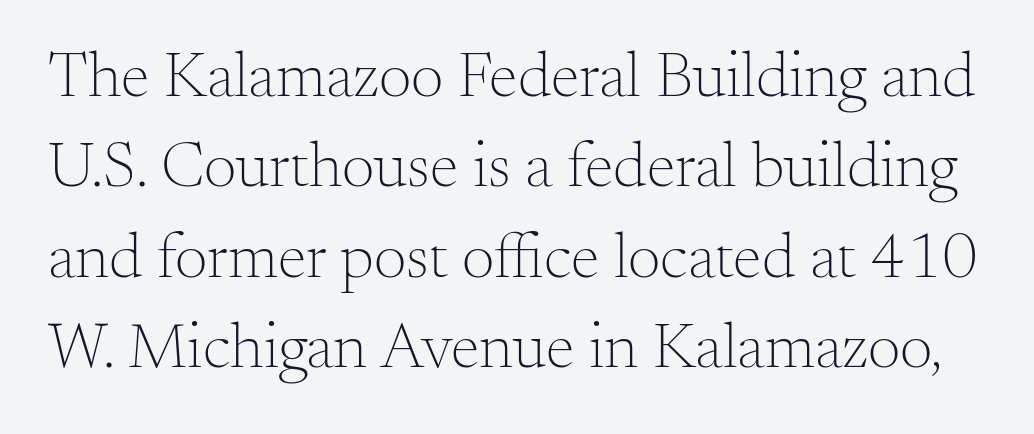
This sample uses a serif face. Nobody touched the tracking dial on this one. The letters look calm and open, with moderate or lighter stems. Students, observe: this is what conventionally led text looks like. A bare baseline throughout the passage. The face used here is proportionally spaced, like ordinary book or web type.
